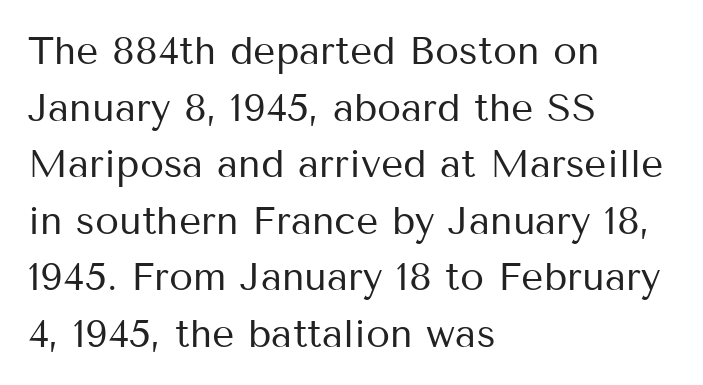
The image shows 39 px regular-weight sans-serif type, upright; set left-aligned, normal line spacing (1.45x), normal letter spacing, not underlined; medium stroke contrast and a medium x-height.
